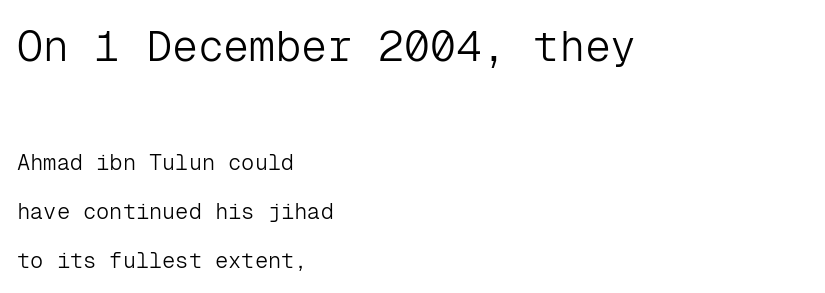
The image shows 43 px light sans-serif type, upright, monospaced; set left-aligned, loose line spacing (2.23x), normal letter spacing, not underlined; the first (top) block is 1.95x larger; low stroke contrast and a medium x-height.
